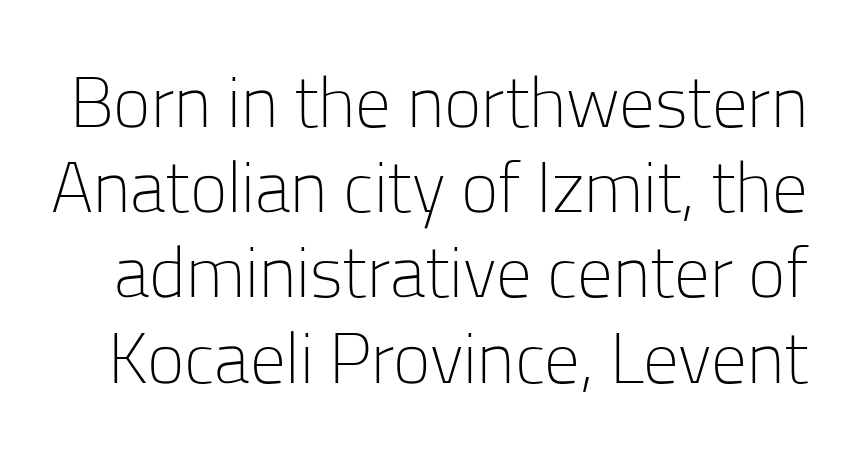
The image shows 71 px light sans-serif type, upright; set line spacing 1.2x, normal letter spacing, not underlined; low stroke contrast and a medium x-height.
